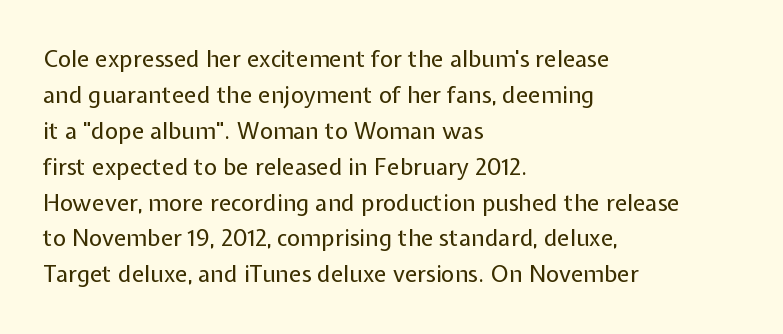
The foot of each line stays bare and open. It's the straight-up-and-down kind of type. The gaps between neighbouring characters are ordinary and unremarkable. A normal amount of white space separates one row of letters from the next. Typeset ragged right — the left edge is the straight one. Is the stroke heavy? The answer is a plain regular-or-lighter.
